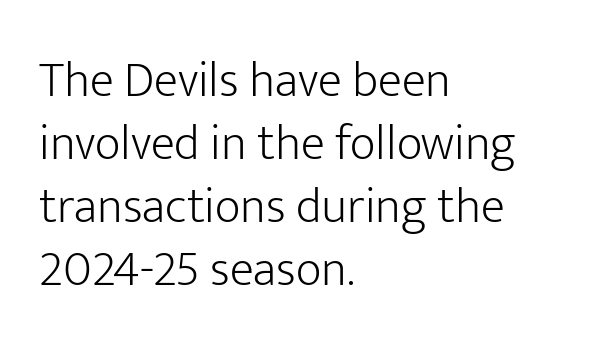
Weight: not bold — regular or lighter. The passage shown is typeset with a sans-serif family. Reading down the column, the eye jumps a familiar distance to each next line. Underline: absent. The typesetter chose a ragged-right arrangement here. These lines are rendered in a variable-pitch font.
